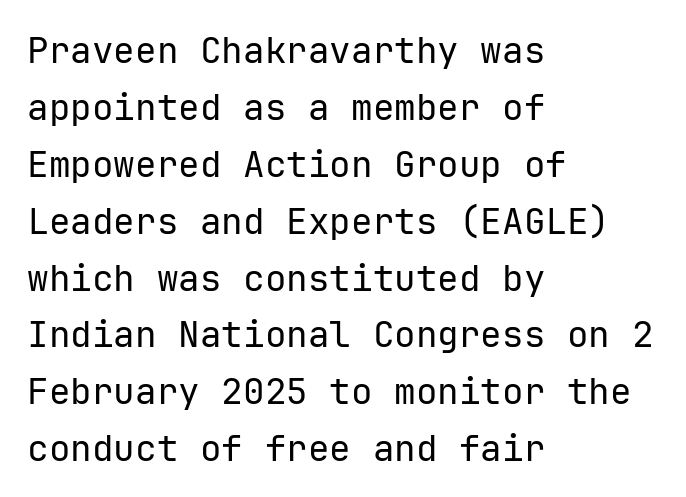
Rendered with straight, roman letterforms. Weight class: somewhere from thin through regular. The designer went with a sans here, leaving each stem footless. All the whitespace from short lines collects on the right. Any mark beneath the type? The region is blank.
